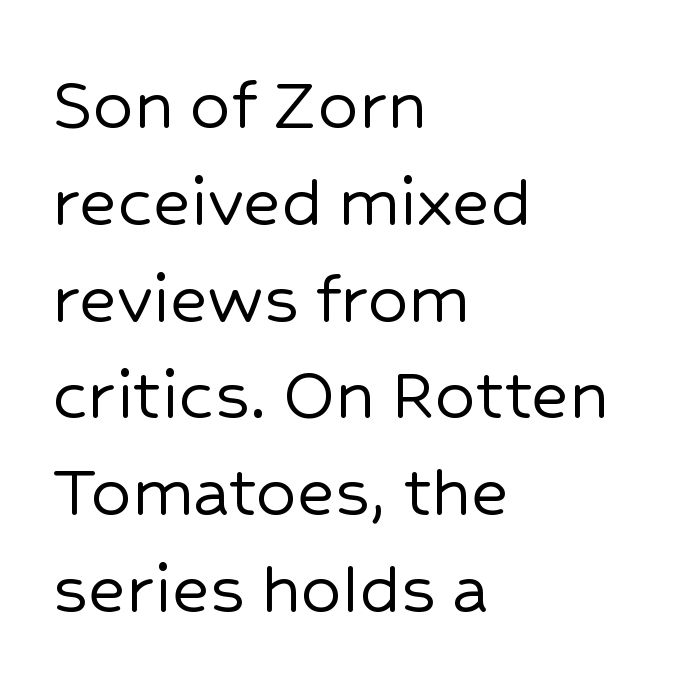
Q: Is the text italic (slanted)? A: No, it is upright.
Q: Is the typeface a serif or a sans-serif typeface? A: Sans-serif.
Q: Is the text underlined? A: No.
Q: How is the paragraph aligned? A: Left-aligned.
Q: Is the spacing between letters normal or unusually wide? A: Normal.
Q: Width (condensed, normal, or wide)? A: Normal.
Q: Stroke contrast? A: Low.
Q: x-height? A: Medium.
Q: Monospaced? A: No.
